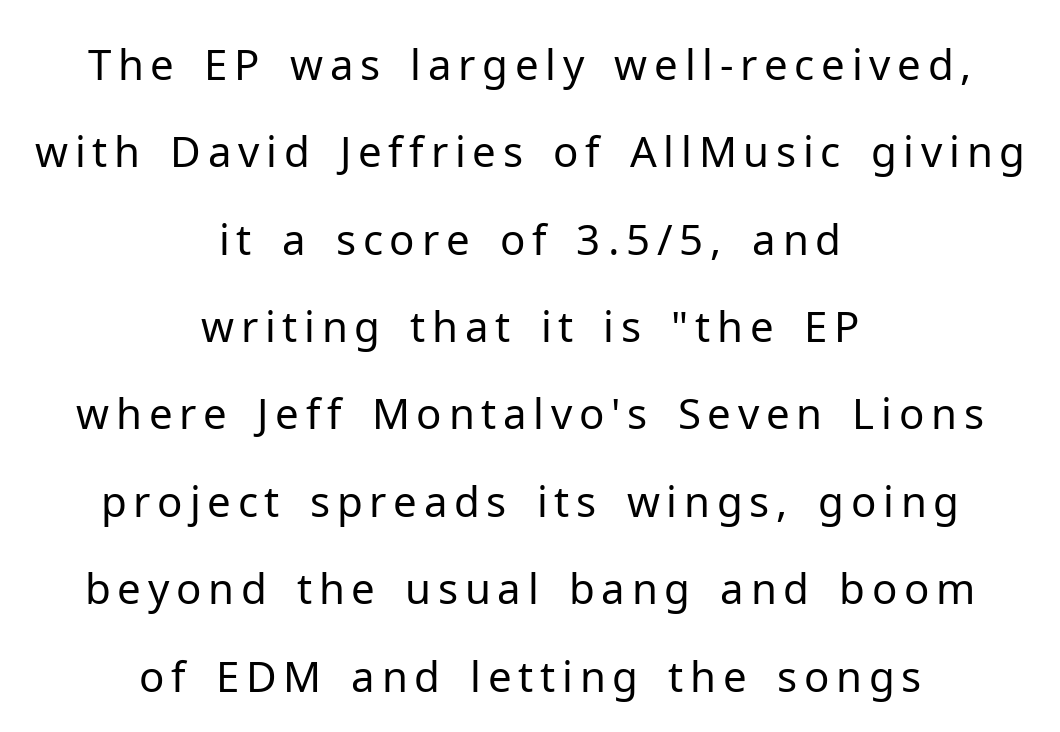
Neither beginnings nor endings align; midpoints do. Stems and bowls with no extra thickness — not bold. The letters advance in unequal steps, a hallmark of proportional type. This rendering employs a face without finishing strokes, i.e., a sans-serif. No word sits above an underline.
